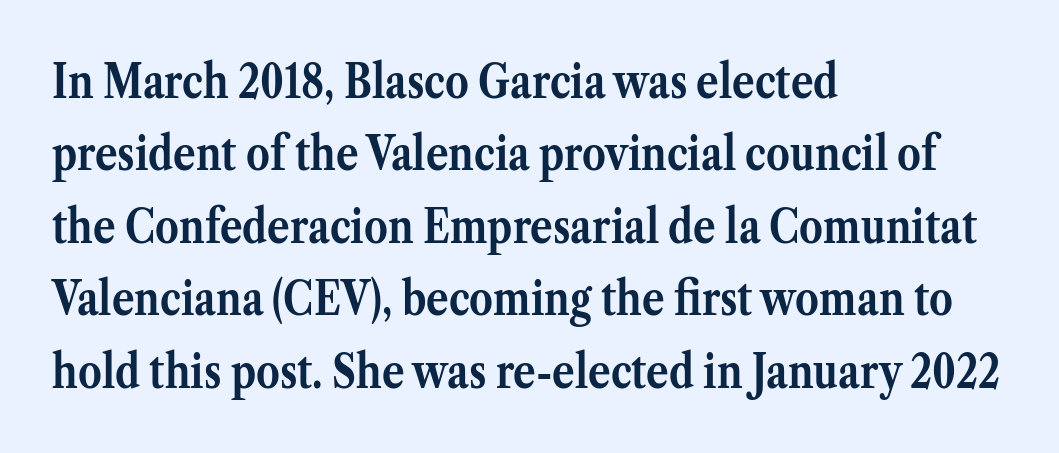
Each row of text sits above clean, open space. The gaps between neighbouring characters are ordinary and unremarkable. One-word summary of the alignment: left. Notice how descenders clear the ascenders below comfortably — that's standard leading.
